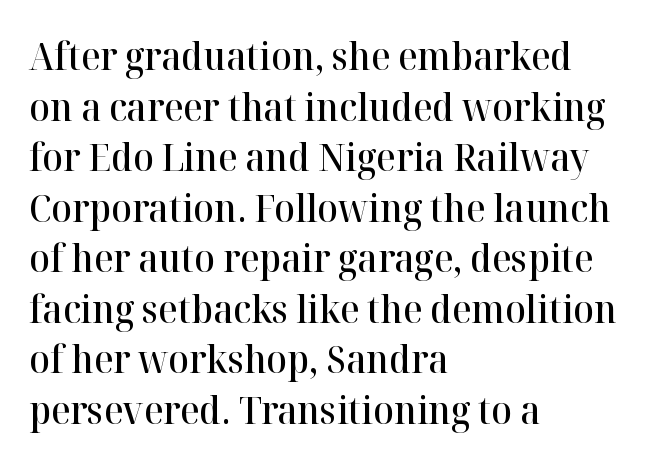
The image shows 38 px semibold serif type, upright; set left-aligned, normal line spacing (1.33x), normal letter spacing, not underlined; high stroke contrast and a medium x-height.
